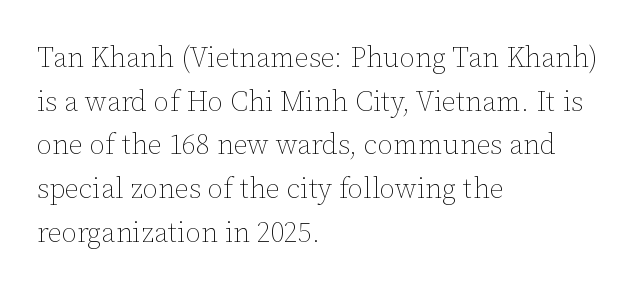
Q: Is the text bold? A: No.
Q: Is the text italic (slanted)? A: No, it is upright.
Q: Is the text underlined? A: No.
Q: How is the paragraph aligned? A: Left-aligned.
Q: Is the spacing between letters normal or unusually wide? A: Normal.
Q: Is the spacing between lines tight, normal or loose? A: Normal.
Q: Width (condensed, normal, or wide)? A: Normal.
Q: Stroke contrast? A: Low.
Q: x-height? A: Medium.
Q: Monospaced? A: No.
